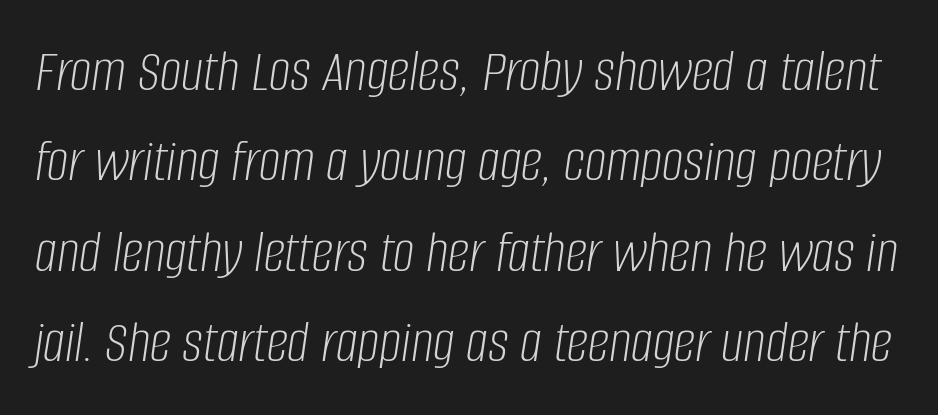
Vertical stems look standard width or narrower in stroke. Nothing unusual about the tracking: characters are spaced as the font intends. Proportional: the letters do not fall into vertical columns. Honestly, the row spacing looks completely unremarkable.
